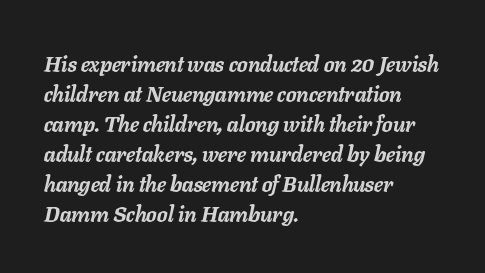
{"italic": "yes", "lean": "right", "slant_degrees": 11, "bold": "yes", "underline": "no", "align": "left", "line_spacing": "normal", "line_spacing_ratio": 1.36, "letter_spacing": "normal", "letter_spacing_em": 0.0, "glyph_px": 22}
